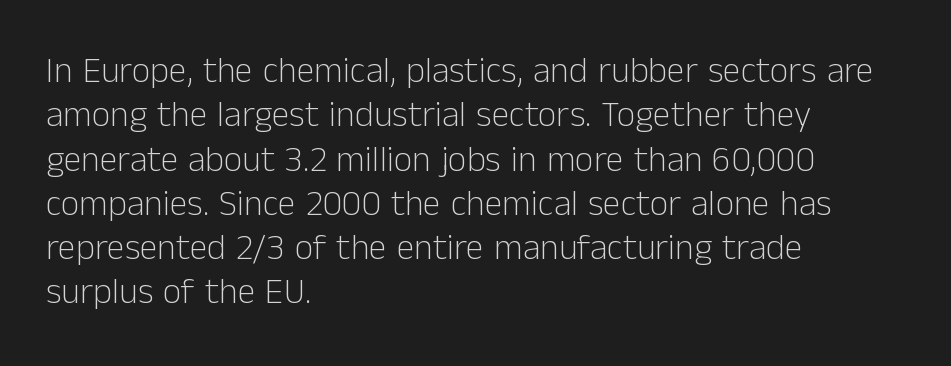
Q: Is the text bold? A: No.
Q: Is the text italic (slanted)? A: No, it is upright.
Q: Is the typeface a serif or a sans-serif typeface? A: Sans-serif.
Q: Is the text underlined? A: No.
Q: How is the paragraph aligned? A: Left-aligned.
Q: Is the spacing between letters normal or unusually wide? A: Normal.
Q: Width (condensed, normal, or wide)? A: Normal.
Q: Stroke contrast? A: Low.
Q: x-height? A: Medium.
Q: Monospaced? A: No.
